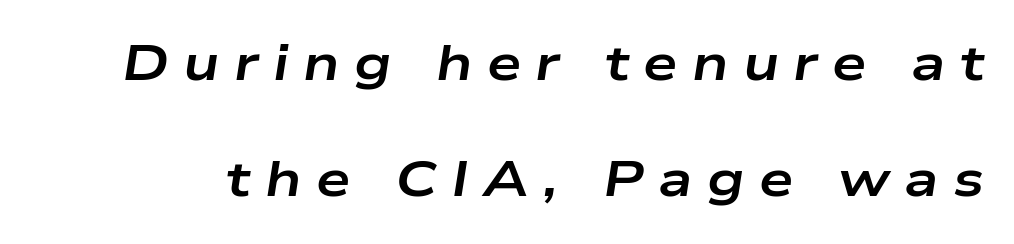
The glyphs are unaccompanied by any horizontal stroke below them. The passage shown is emphatically bold. You could not count columns in this text — the font is proportionally spaced. The rendering applies a slant to the glyphs. Is there much room between lines? Yes — plenty of vertical air separates them.
